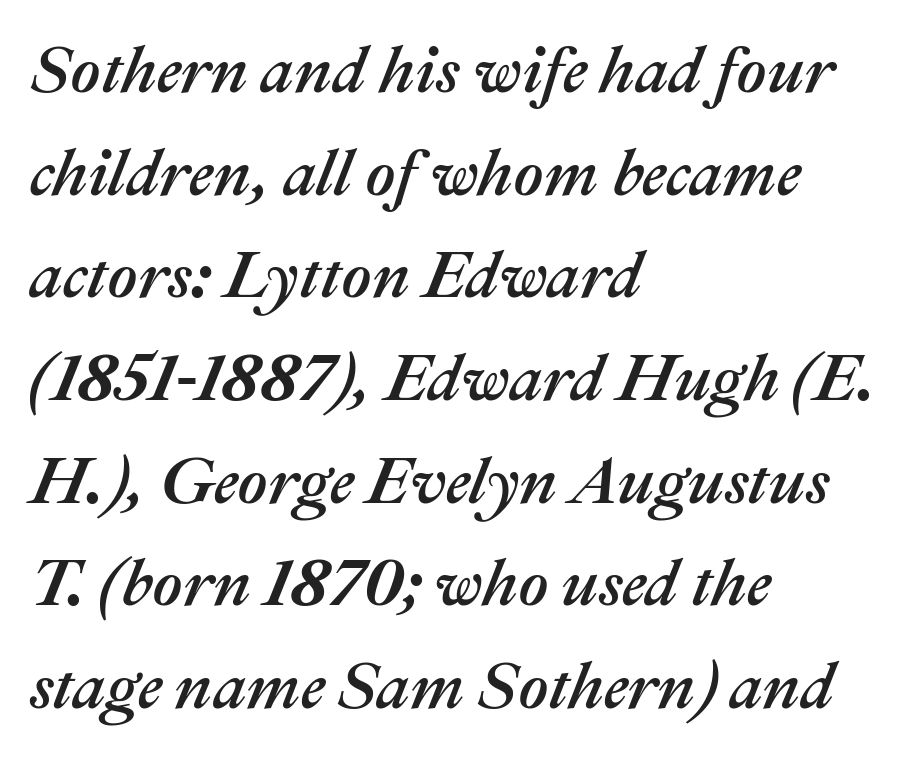
Q: Is the text italic (slanted)? A: Yes, it leans right by about 22 degrees.
Q: Is the text underlined? A: No.
Q: How is the paragraph aligned? A: Left-aligned.
Q: Is the spacing between letters normal or unusually wide? A: Normal.
Q: Is the spacing between lines tight, normal or loose? A: Normal.
Q: Width (condensed, normal, or wide)? A: Normal.
Q: Stroke contrast? A: Medium.
Q: x-height? A: Medium.
Q: Monospaced? A: No.
